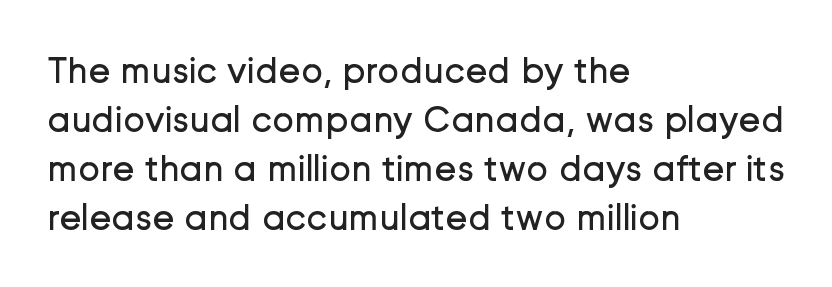
{"serif": "no", "italic": "no", "bold": "no", "weight": "regular", "width": "normal", "stroke_contrast": "low", "x_height": "medium", "monospaced": "no", "underline": "no", "align": "left", "line_spacing": "normal", "line_spacing_ratio": 1.32, "letter_spacing": "normal", "letter_spacing_em": 0.0, "glyph_px": 37}
